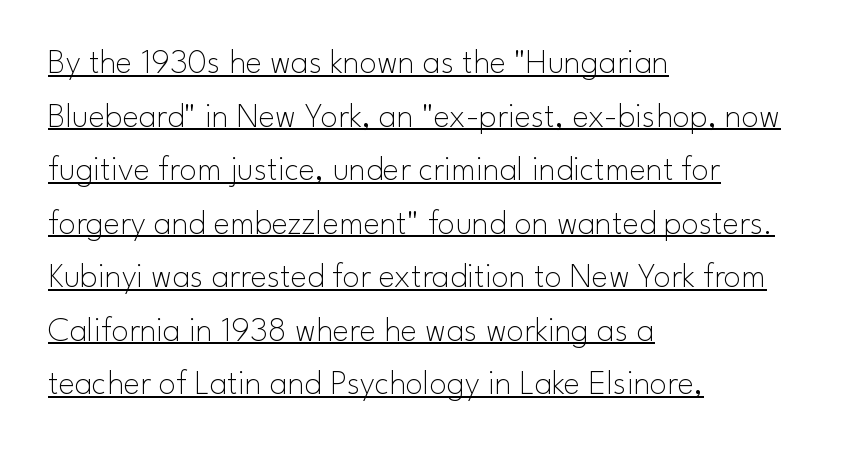
The image shows 35 px thin sans-serif type, upright; set left-aligned, normal line spacing (1.53x), normal letter spacing, underlined; low stroke contrast and a small x-height.
